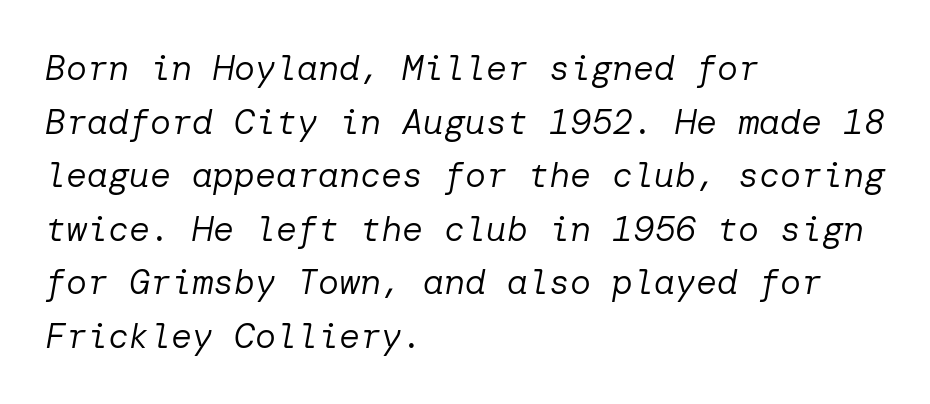
Q: Is the text bold? A: No.
Q: Is the text italic (slanted)? A: Yes, it leans right by about 10 degrees.
Q: Is the text underlined? A: No.
Q: How is the paragraph aligned? A: Left-aligned.
Q: Is the spacing between letters normal or unusually wide? A: Normal.
Q: Is the spacing between lines tight, normal or loose? A: Normal.
Q: Width (condensed, normal, or wide)? A: Normal.
Q: Stroke contrast? A: Low.
Q: x-height? A: Medium.
